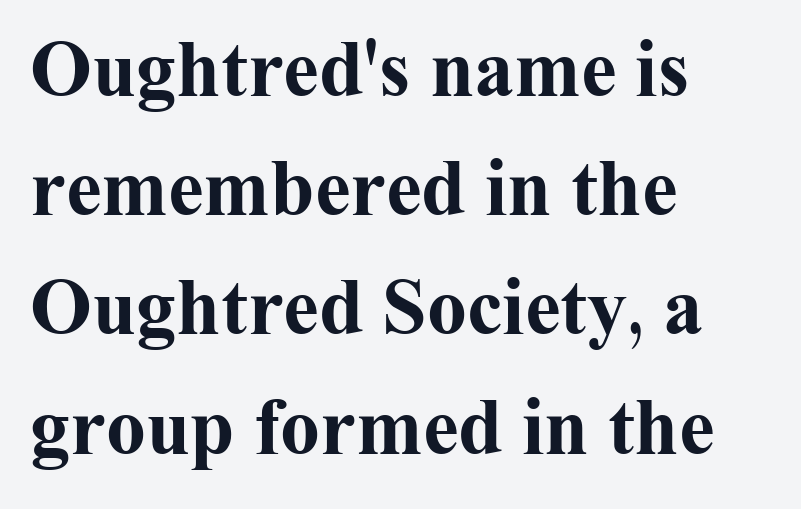
The image shows 80 px bold serif type, upright; set left-aligned, normal line spacing (1.49x), normal letter spacing, not underlined; medium stroke contrast and a medium x-height.
